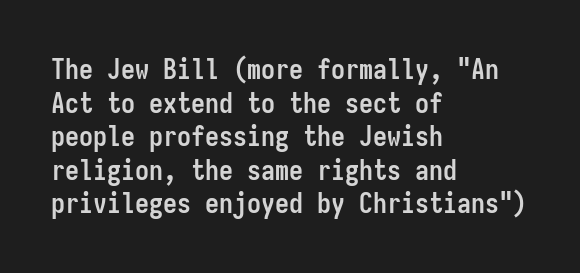
The rendering anchors every line to the left-hand side. Is the letter spacing exaggerated? No — it looks like the ordinary default. The letters stand straight up with perfectly vertical stems. Typesetter's note: full bold, strokes at maximum text heaviness. Note the uniform advance width — an 'i' takes as much space as an 'm'. Are there feet on the stems? There aren't — it's a sans.
